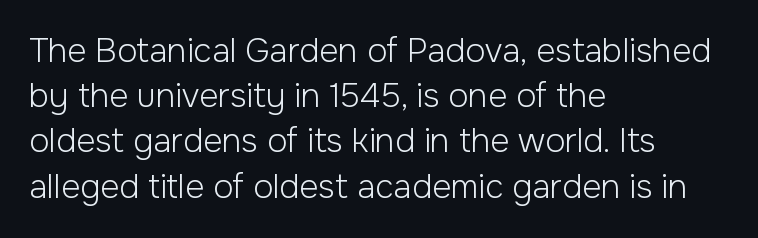
Underlining? Definitely not there. The lines sit at an ordinary, default distance from one another. Nope, not italic — everything's standing straight. The letters sit at their default tracking, neither squeezed nor spread.
